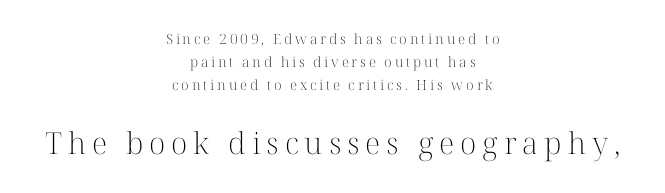
{"serif": "yes", "italic": "no", "bold": "no", "weight": "light", "width": "normal", "stroke_contrast": "high", "x_height": "medium", "monospaced": "no", "underline": "no", "align": "center", "line_spacing": "normal", "line_spacing_ratio": 1.63, "letter_spacing": "wide", "letter_spacing_em": 0.2, "larger_block": "second", "size_ratio": 2.14, "glyph_px": 30}
